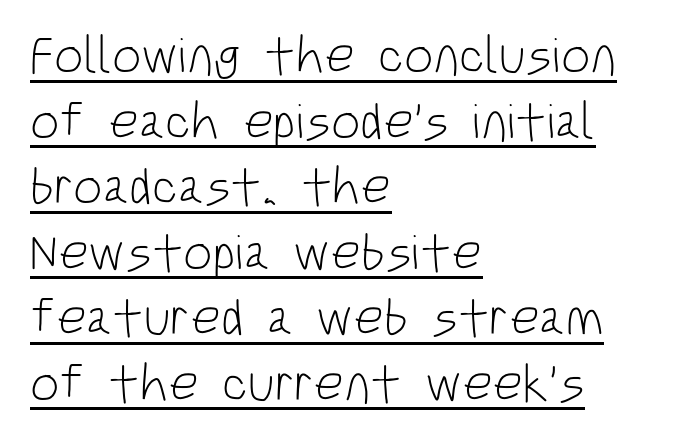
The letters advance in unequal steps, a hallmark of proportional type. Unlike italic type, these characters show no tilt at all. Unlike a traditional serif, this face leaves its strokes unadorned. The face looks like a standard text weight, possibly lighter. The ragged edge is on the right, which tells us the setting is flush left. Tracking here is standard; glyphs follow each other at the usual distance.
